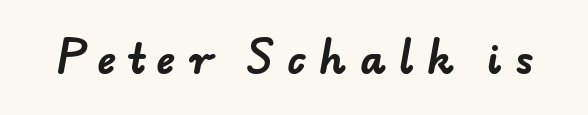
No feet cap the strokes, marking this as sans-serif type. The space directly below the letters is spotless. The font is running at its bold setting. The rendering inserts visible extra space after every character. Do the characters align in a grid? No, the font is proportional.
